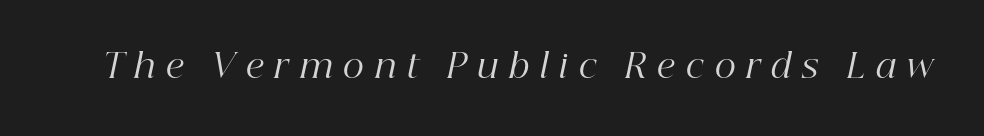
{"serif": "yes", "italic": "yes", "lean": "right", "slant_degrees": 12, "bold": "no", "weight": "regular", "width": "normal", "stroke_contrast": "high", "x_height": "medium", "monospaced": "no", "underline": "no", "letter_spacing": "wide", "letter_spacing_em": 0.33, "glyph_px": 33}
